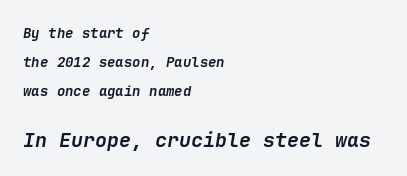
The image shows 20 px bold type, italic (leaning right); set left-aligned, loose line spacing (2.07x), normal letter spacing, not underlined; the second (bottom) block is 1.43x larger.
